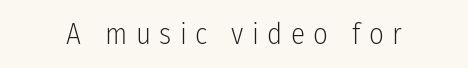
Bare-footed words on every line. What stands out about the letter spacing? Its width — letters are far apart. The face looks like a standard text weight, possibly lighter. Rendered with straight, roman letterforms.
